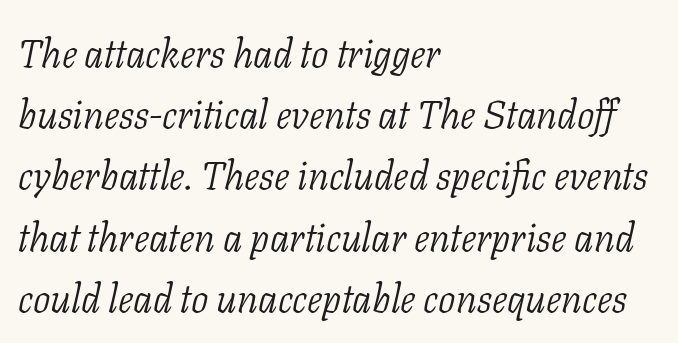
Q: Is the text bold? A: No.
Q: Is the text italic (slanted)? A: Yes, it leans right by about 11 degrees.
Q: Is the typeface a serif or a sans-serif typeface? A: Serif.
Q: Is the text underlined? A: No.
Q: How is the paragraph aligned? A: Left-aligned.
Q: Is the spacing between letters normal or unusually wide? A: Normal.
Q: Is the spacing between lines tight, normal or loose? A: Normal.
Q: Width (condensed, normal, or wide)? A: Normal.
Q: Stroke contrast? A: Low.
Q: x-height? A: Medium.
Q: Monospaced? A: No.
